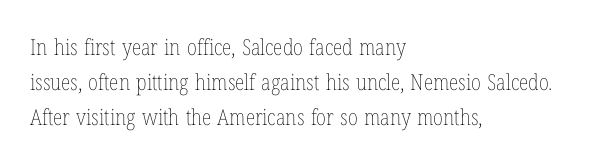
The image shows 22 px text type, upright; set left-aligned, normal line spacing (1.59x), normal letter spacing, not underlined.
